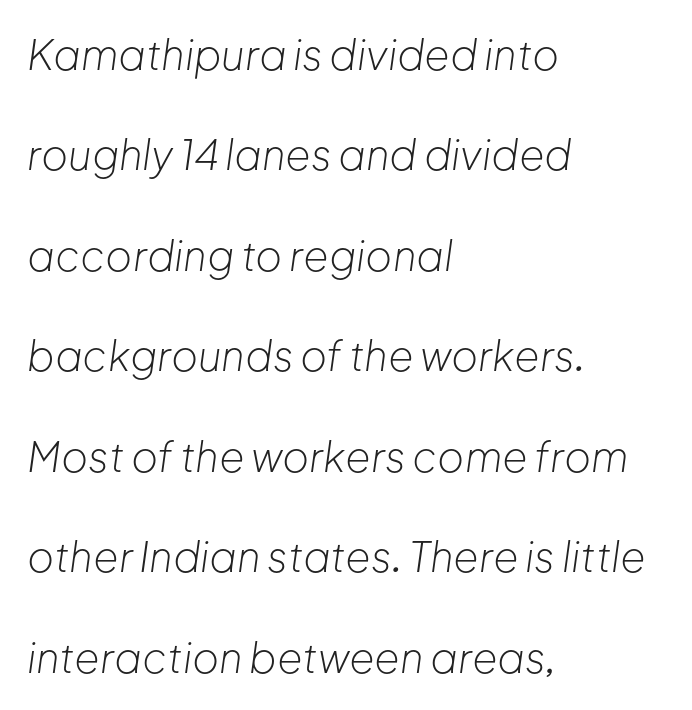
The image shows 41 px light type, italic (leaning right); set left-aligned, loose line spacing (2.45x), normal letter spacing, not underlined; low stroke contrast and a medium x-height.
